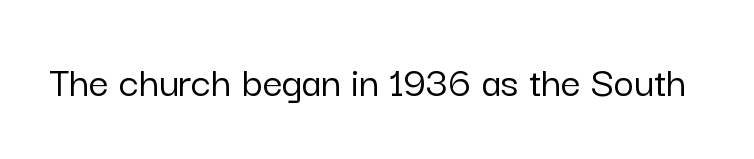
This rendering employs a face without finishing strokes, i.e., a sans-serif. The passage shown is typed in a proportional face where columns would drift. The gaps between neighbouring characters are ordinary and unremarkable. Do the letters lean? They stand straight. This rendering features lettering with no underline.
